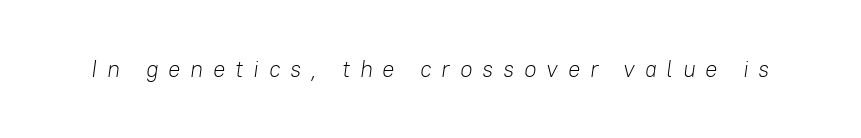
The image shows 23 px text type, italic (leaning right); set unusually wide letter spacing (+0.42 em), not underlined.
